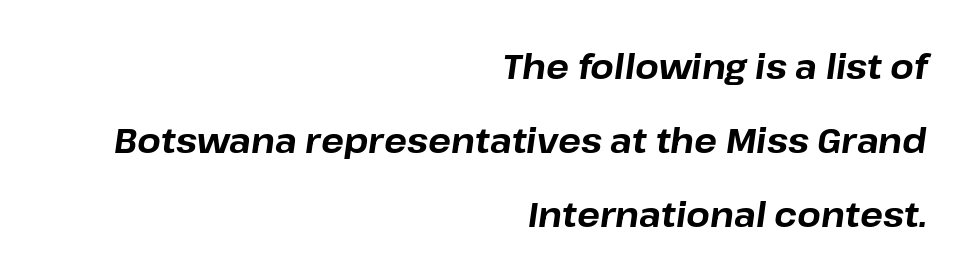
Q: Is the text bold? A: Yes.
Q: Is the text italic (slanted)? A: Yes, it leans right by about 8 degrees.
Q: Is the text underlined? A: No.
Q: How is the paragraph aligned? A: Right-aligned.
Q: Is the spacing between letters normal or unusually wide? A: Normal.
Q: Is the spacing between lines tight, normal or loose? A: Loose.
Q: Width (condensed, normal, or wide)? A: Normal.
Q: Stroke contrast? A: Low.
Q: x-height? A: Medium.
Q: Monospaced? A: No.
